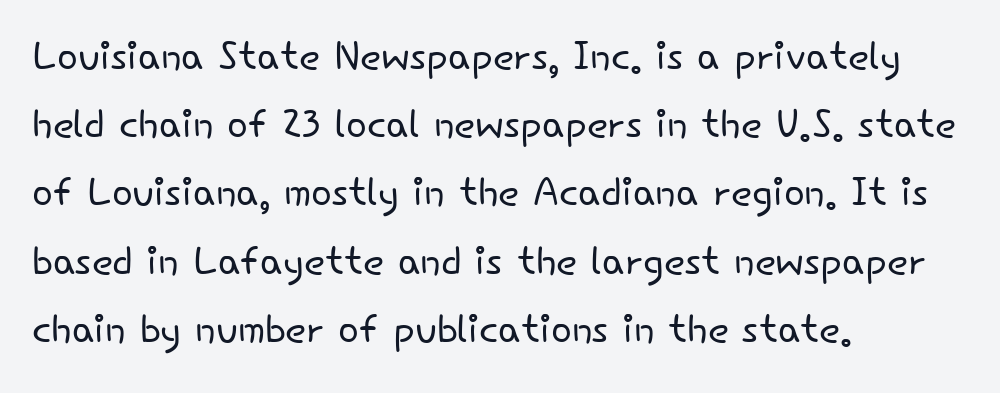
The ragged edge is on the right, which tells us the setting is flush left. Each letter keeps its own natural width here, so spacing adapts to shape. Descenders hang freely into open space. Letter spacing: default. This rendering employs a face without finishing strokes, i.e., a sans-serif.
